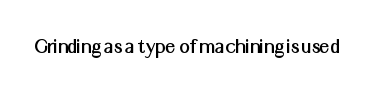
{"italic": "no", "underline": "no", "letter_spacing": "normal", "letter_spacing_em": 0.0, "glyph_px": 23}
